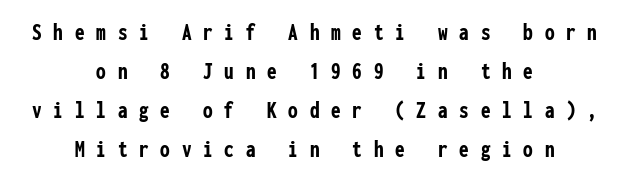
The image shows 24 px bold type, upright; set centered, normal line spacing (1.62x), unusually wide letter spacing (+0.49 em), not underlined.
